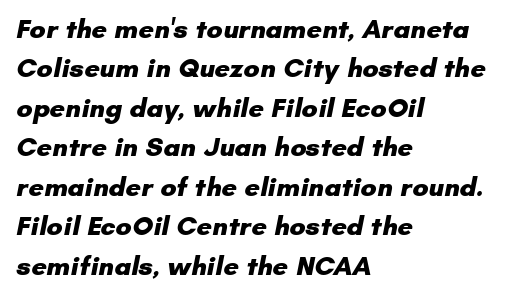
The space between consecutive lines is moderate. The space beneath each line is pristine and unruled. Inter-character spacing is left at the font's built-in metrics. The rendering anchors every line to the left-hand side.
